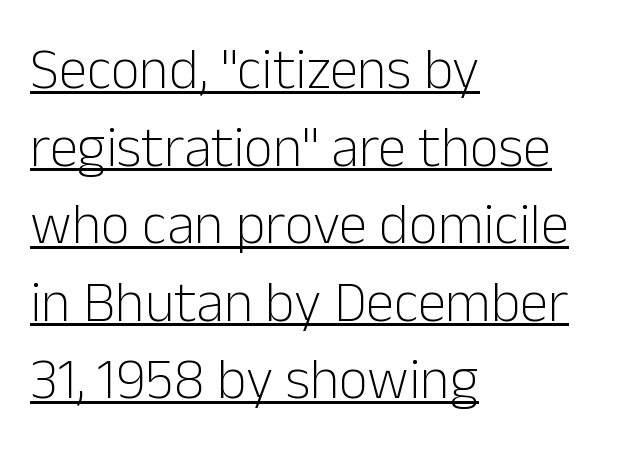
The image shows 57 px light sans-serif type, upright; set left-aligned, normal line spacing (1.36x), normal letter spacing, underlined; low stroke contrast and a medium x-height.
